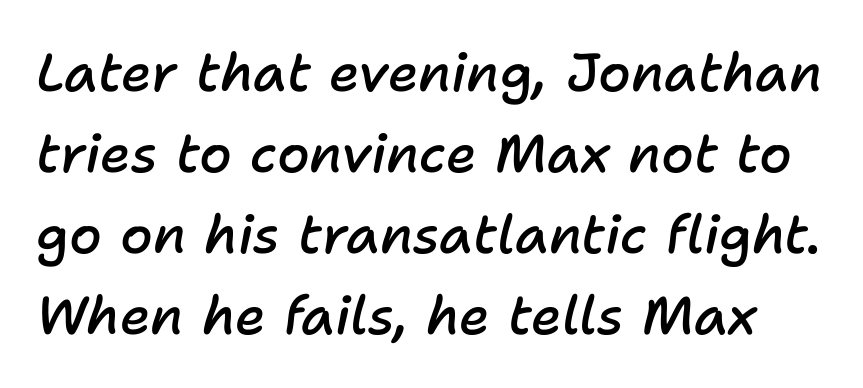
Here the glyphs are tracked normally, forming tight word shapes. The letters advance in unequal steps, a hallmark of proportional type. Descender tails drop into unmarked territory. Heft: intermediate — a semibold.
